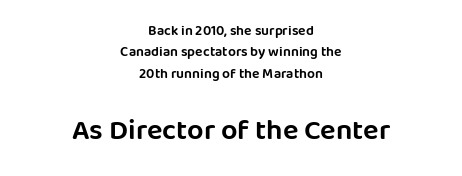
The strip under each line holds only bare page. Varying glyph widths throughout — classic text-font behaviour. Unlike a traditional serif, this face leaves its strokes unadorned. One glance says typical: line gaps are just what's usual. There is no visible air inserted between adjacent glyphs.
